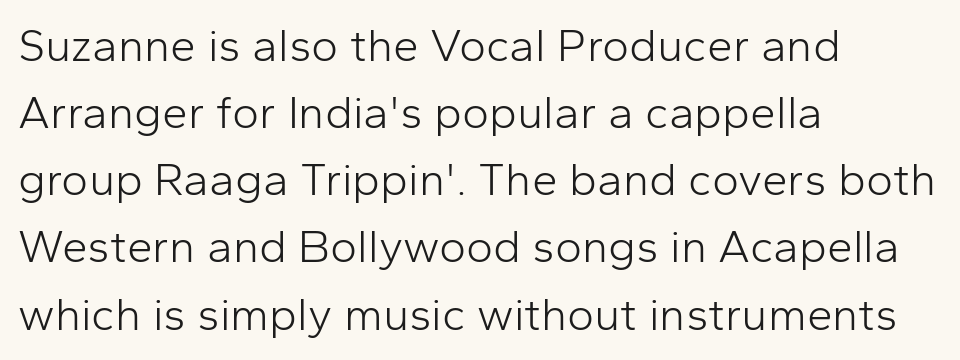
{"serif": "no", "italic": "no", "bold": "no", "weight": "light", "width": "normal", "stroke_contrast": "low", "x_height": "medium", "monospaced": "no", "underline": "no", "align": "left", "line_spacing": "normal", "line_spacing_ratio": 1.46, "letter_spacing": "normal", "letter_spacing_em": 0.0, "glyph_px": 46}
